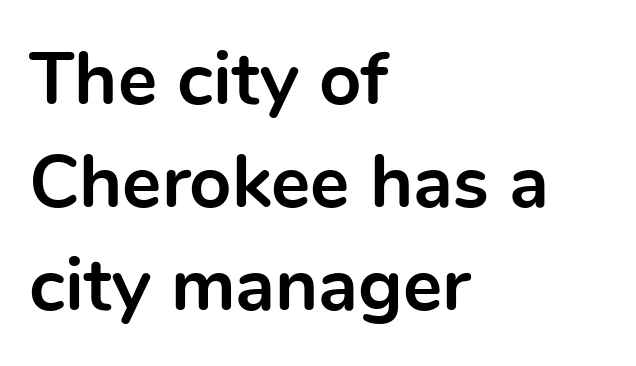
The lines are quadded left. This rendering leaves character spacing at its baseline value. The type sits square on the baseline with zero lean. If you measured baseline to baseline, you'd find a middling distance. Has an underline been added? It has not.
